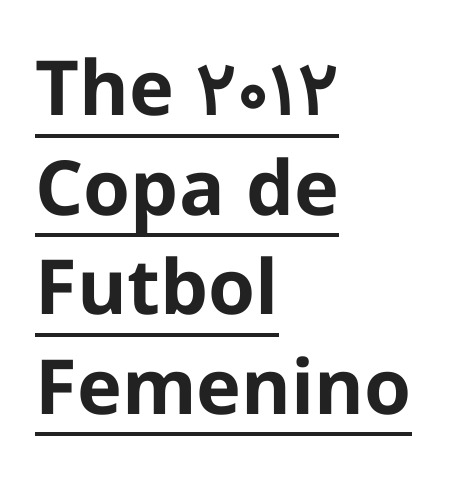
The image shows 76 px bold sans-serif type, upright; set left-aligned, normal line spacing (1.31x), normal letter spacing, underlined; low stroke contrast and a medium x-height.
